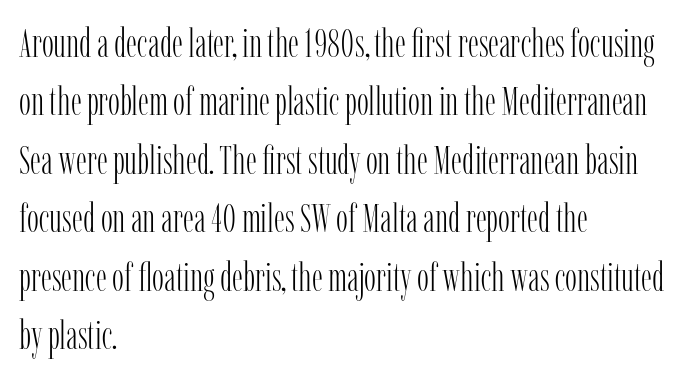
Q: Is the text bold? A: No.
Q: Is the text italic (slanted)? A: No, it is upright.
Q: Is the typeface a serif or a sans-serif typeface? A: Serif.
Q: Is the text underlined? A: No.
Q: How is the paragraph aligned? A: Left-aligned.
Q: Is the spacing between letters normal or unusually wide? A: Normal.
Q: Is the spacing between lines tight, normal or loose? A: Normal.
Q: Width (condensed, normal, or wide)? A: Condensed.
Q: Stroke contrast? A: Low.
Q: x-height? A: Medium.
Q: Monospaced? A: No.
